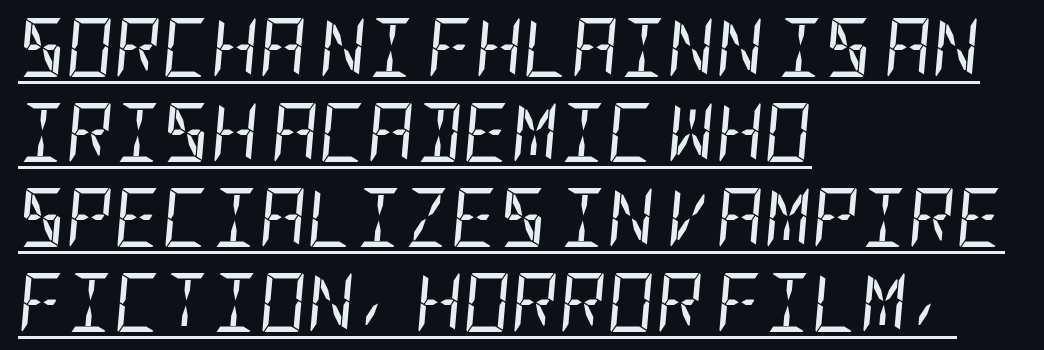
Q: Is the text bold? A: No.
Q: Is the text italic (slanted)? A: Yes, it leans right by about 5 degrees.
Q: Is the text underlined? A: Yes.
Q: How is the paragraph aligned? A: Left-aligned.
Q: Is the spacing between letters normal or unusually wide? A: Normal.
Q: Is the spacing between lines tight, normal or loose? A: Normal.
Q: Width (condensed, normal, or wide)? A: Condensed.
Q: Stroke contrast? A: Low.
Q: x-height? A: Large.
